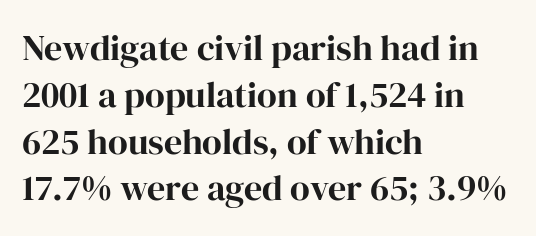
Q: Is the text bold? A: Yes.
Q: Is the text italic (slanted)? A: No, it is upright.
Q: Is the typeface a serif or a sans-serif typeface? A: Serif.
Q: Is the text underlined? A: No.
Q: How is the paragraph aligned? A: Left-aligned.
Q: Is the spacing between letters normal or unusually wide? A: Normal.
Q: Is the spacing between lines tight, normal or loose? A: Normal.
Q: Width (condensed, normal, or wide)? A: Normal.
Q: Stroke contrast? A: High.
Q: x-height? A: Medium.
Q: Monospaced? A: No.
